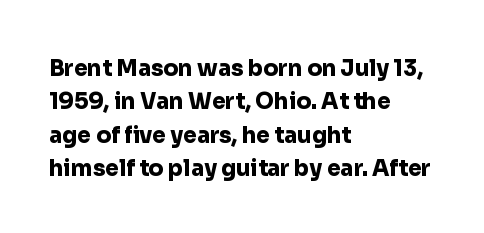
The image shows 22 px bold type, upright; set left-aligned, normal line spacing (1.52x), normal letter spacing, not underlined.
